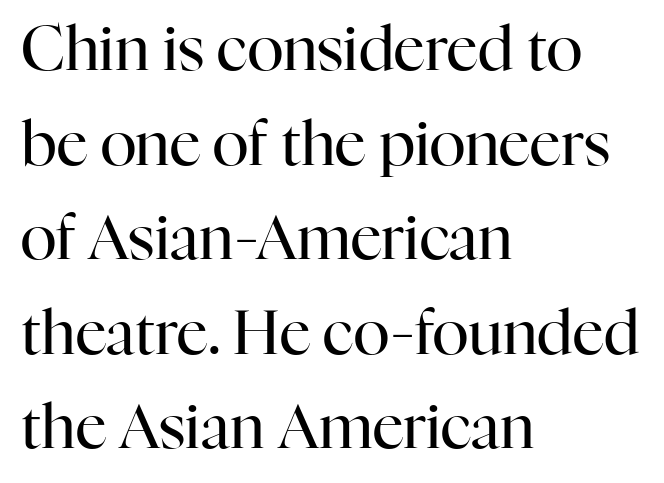
{"serif": "yes", "italic": "no", "bold": "no", "weight": "regular", "width": "normal", "stroke_contrast": "high", "x_height": "medium", "monospaced": "no", "underline": "no", "align": "left", "line_spacing": "normal", "line_spacing_ratio": 1.55, "letter_spacing": "normal", "letter_spacing_em": 0.0, "glyph_px": 61}
